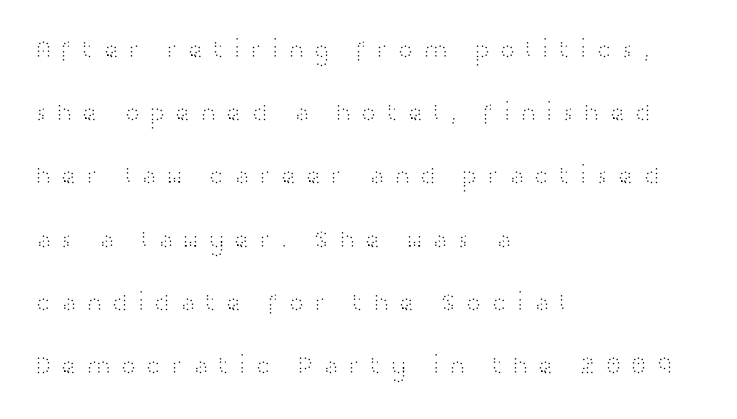
The image shows 26 px text type, upright; set left-aligned, loose line spacing (2.43x), unusually wide letter spacing (+0.31 em), not underlined.
